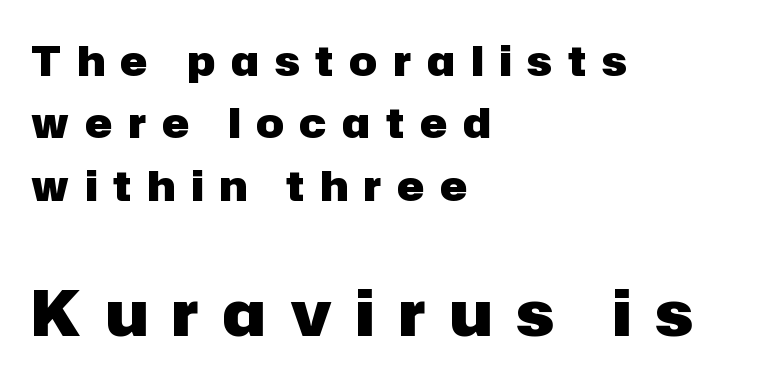
Think of a printed novel: that variable character pitch is what you see here. This rendering employs a face without finishing strokes, i.e., a sans-serif. The face used here appears at its bigger size in the lower chunk. A clean baseline with only descenders dipping below it. Someone cranked the tracking dial way up on this one. Pretty heavy lettering here — definitely bold.
